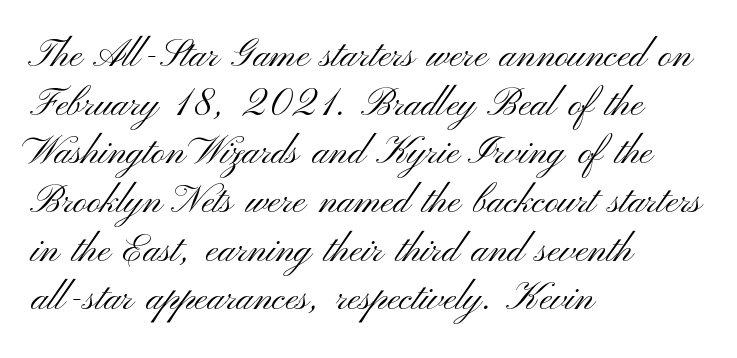
{"serif": "no", "bold": "no", "weight": "light", "width": "wide", "stroke_contrast": "medium", "x_height": "small", "monospaced": "no", "underline": "no", "align": "left", "line_spacing": "normal", "line_spacing_ratio": 1.28, "letter_spacing": "normal", "letter_spacing_em": 0.0, "glyph_px": 38}
